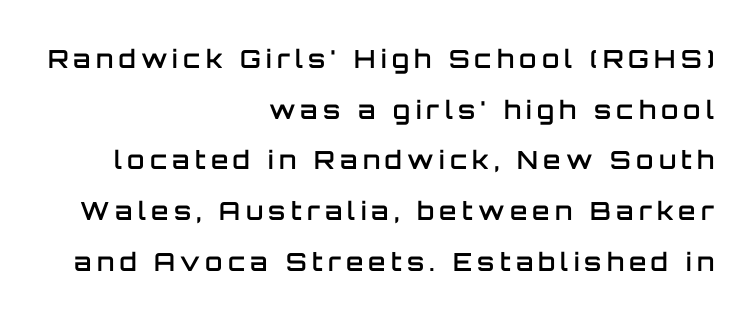
Q: Is the text bold? A: Semi-bold.
Q: Is the text italic (slanted)? A: No, it is upright.
Q: Is the text underlined? A: No.
Q: How is the paragraph aligned? A: Right-aligned.
Q: Is the spacing between letters normal or unusually wide? A: Unusually wide.
Q: Is the spacing between lines tight, normal or loose? A: Loose.
